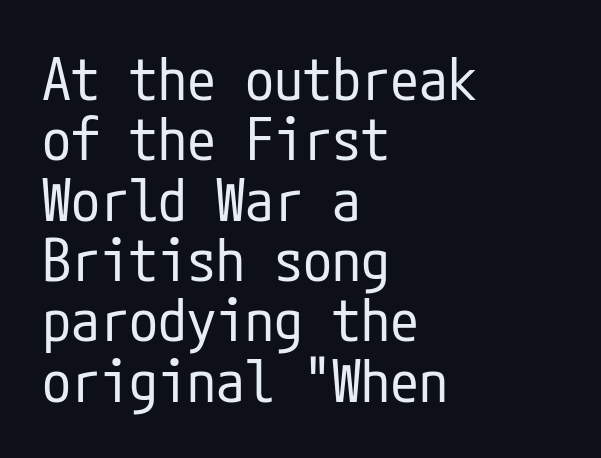
Q: Is the text bold? A: No.
Q: Is the text italic (slanted)? A: No, it is upright.
Q: Is the typeface a serif or a sans-serif typeface? A: Sans-serif.
Q: Is the text underlined? A: No.
Q: How is the paragraph aligned? A: Left-aligned.
Q: Is the spacing between letters normal or unusually wide? A: Normal.
Q: Is the spacing between lines tight, normal or loose? A: Tight.
Q: Width (condensed, normal, or wide)? A: Condensed.
Q: Stroke contrast? A: Low.
Q: x-height? A: Medium.
